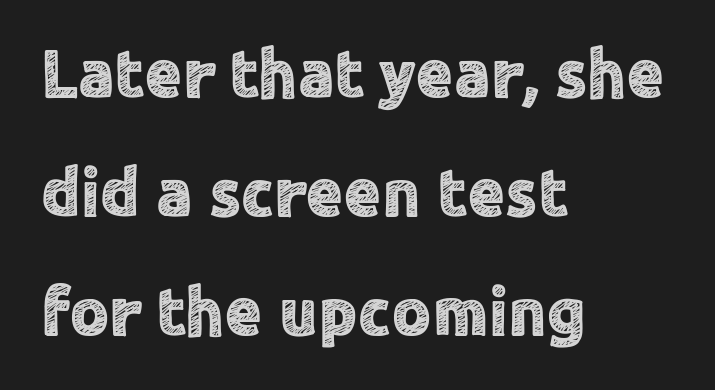
{"serif": "no", "italic": "no", "width": "normal", "x_height": "medium", "monospaced": "no", "underline": "no", "align": "left", "line_spacing_ratio": 1.75, "letter_spacing": "normal", "letter_spacing_em": 0.0, "glyph_px": 68}
